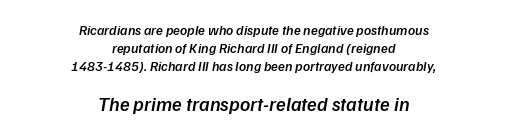
Heft: intermediate — a semibold. Both edges are ragged and mirror each other, which tells us the setting is centered. Rule under the text: the space is simply empty. When letters slant like this, we call the style italic.
